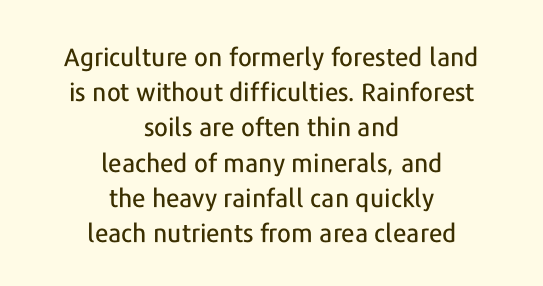
{"italic": "no", "underline": "no", "align": "center", "line_spacing": "normal", "line_spacing_ratio": 1.41, "letter_spacing": "normal", "letter_spacing_em": 0.0, "glyph_px": 25}
